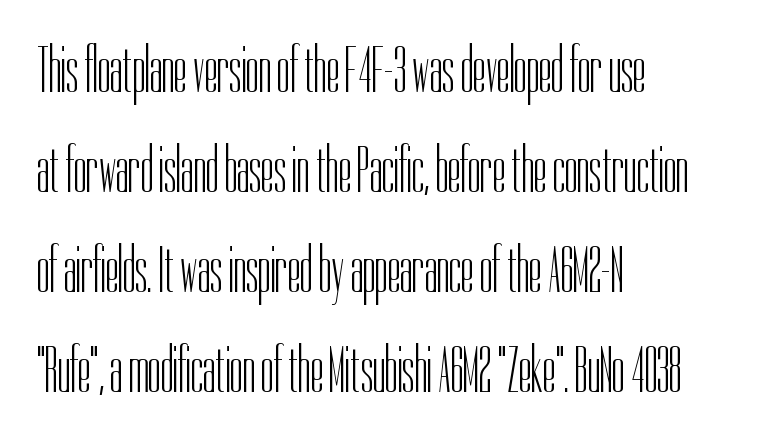
{"serif": "no", "italic": "no", "bold": "no", "weight": "light", "width": "condensed", "stroke_contrast": "low", "x_height": "medium", "monospaced": "no", "underline": "no", "align": "left", "line_spacing": "normal", "line_spacing_ratio": 1.56, "letter_spacing": "normal", "letter_spacing_em": 0.0, "glyph_px": 64}
